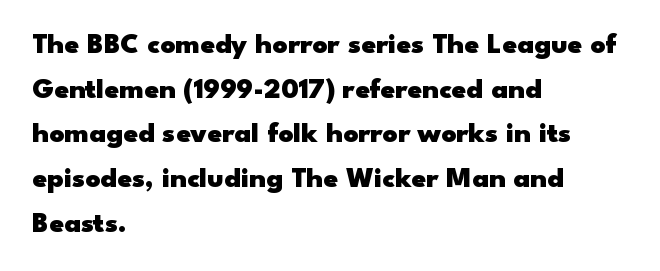
The image shows 29 px heavy, wide sans-serif type, upright; set left-aligned, normal line spacing (1.54x), normal letter spacing, not underlined; low stroke contrast and a small x-height.
